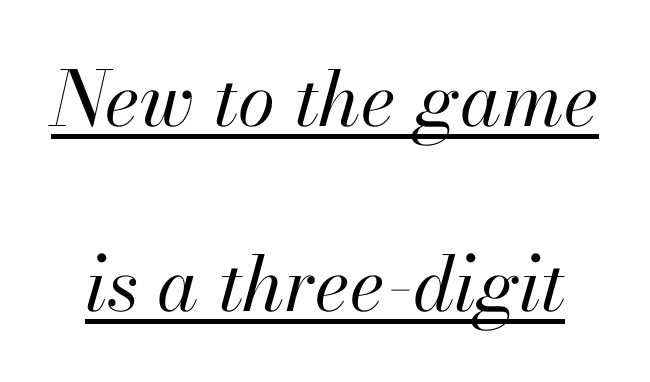
Proportional: the letters do not fall into vertical columns. Vertical spacing — loose. In terms of letterspacing, this is plain default setting. Beneath each row of characters lies a ruled line. Quick note: italic. The typesetting does not lean heavy: it is not bold.
